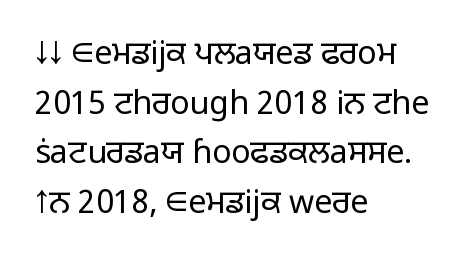
Q: Is the text bold? A: No.
Q: Is the text italic (slanted)? A: No, it is upright.
Q: Is the typeface a serif or a sans-serif typeface? A: Sans-serif.
Q: Is the text underlined? A: No.
Q: How is the paragraph aligned? A: Left-aligned.
Q: Is the spacing between letters normal or unusually wide? A: Normal.
Q: Is the spacing between lines tight, normal or loose? A: Normal.
Q: Width (condensed, normal, or wide)? A: Normal.
Q: Stroke contrast? A: Low.
Q: x-height? A: Medium.
Q: Monospaced? A: No.
